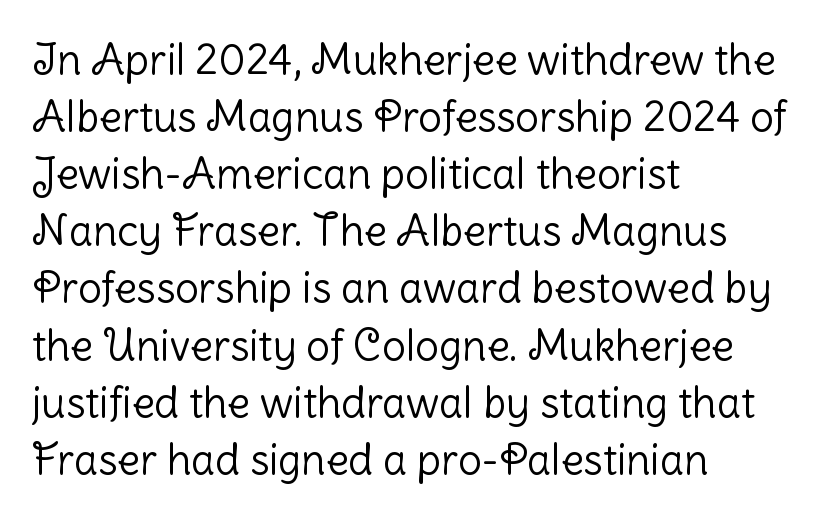
Evenly set lines give the paragraph a standard silhouette. Underline: absent. The lines in this sample share a left origin and differ only in where they stop. Characters follow at the spacing the type designer built in.
